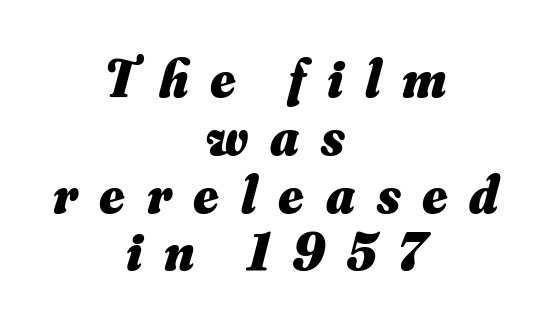
Q: Is the text bold? A: Yes.
Q: Is the text italic (slanted)? A: Yes, it leans right by about 16 degrees.
Q: Is the text underlined? A: No.
Q: How is the paragraph aligned? A: Centered.
Q: Is the spacing between letters normal or unusually wide? A: Unusually wide.
Q: Is the spacing between lines tight, normal or loose? A: Tight.
Q: Width (condensed, normal, or wide)? A: Normal.
Q: Stroke contrast? A: Medium.
Q: x-height? A: Small.
Q: Monospaced? A: No.
